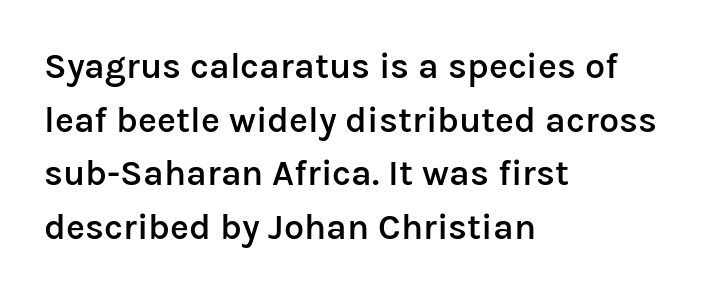
Q: Is the text bold? A: Semi-bold.
Q: Is the text italic (slanted)? A: No, it is upright.
Q: Is the typeface a serif or a sans-serif typeface? A: Sans-serif.
Q: Is the text underlined? A: No.
Q: How is the paragraph aligned? A: Left-aligned.
Q: Is the spacing between letters normal or unusually wide? A: Normal.
Q: Is the spacing between lines tight, normal or loose? A: Normal.
Q: Width (condensed, normal, or wide)? A: Normal.
Q: Stroke contrast? A: Low.
Q: x-height? A: Medium.
Q: Monospaced? A: No.
